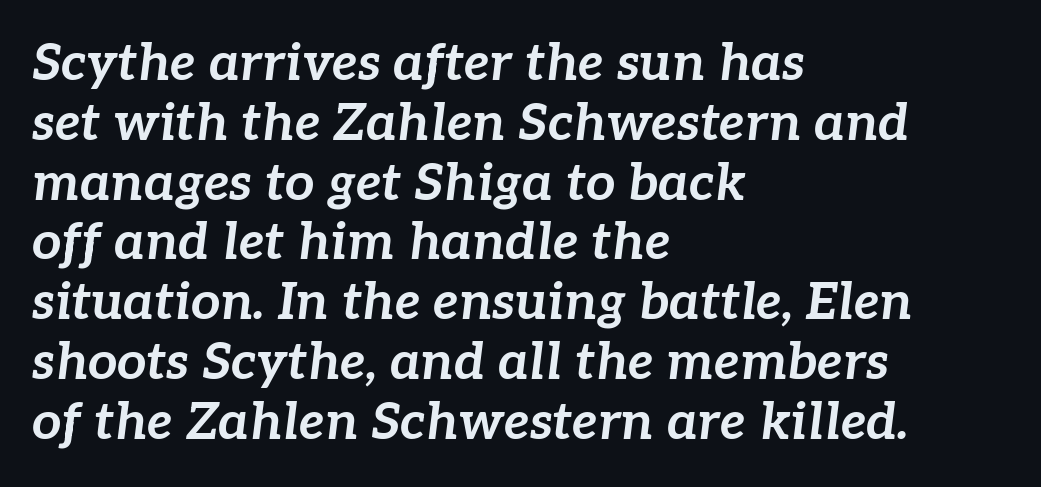
Q: Is the text bold? A: Yes.
Q: Is the text italic (slanted)? A: Yes, it leans right by about 7 degrees.
Q: Is the text underlined? A: No.
Q: How is the paragraph aligned? A: Left-aligned.
Q: Is the spacing between letters normal or unusually wide? A: Normal.
Q: Is the spacing between lines tight, normal or loose? A: Tight.
Q: Width (condensed, normal, or wide)? A: Normal.
Q: Stroke contrast? A: Low.
Q: x-height? A: Medium.
Q: Monospaced? A: No.
